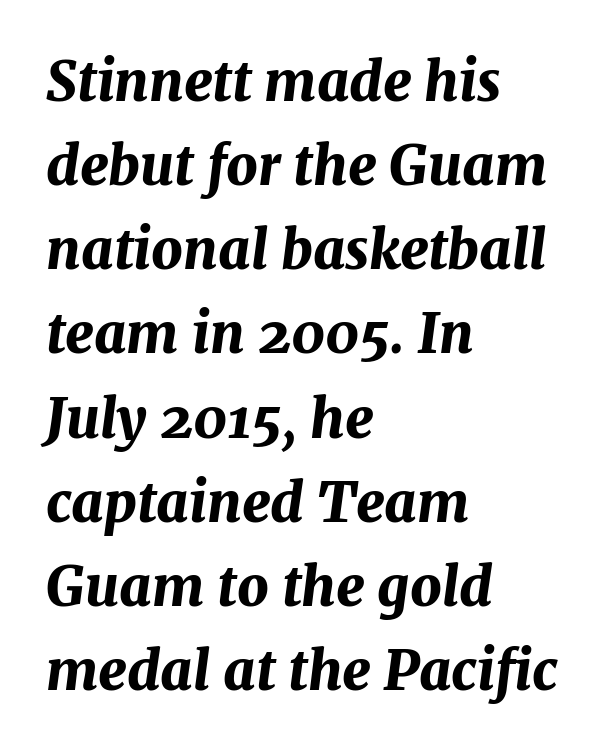
When letters slant like this, we call the style italic. The foot of each line stays bare and open. A typesetter would call this zero additional tracking. These lines are set flush left with a ragged right edge. Leading matches the norm, producing a regular column.
